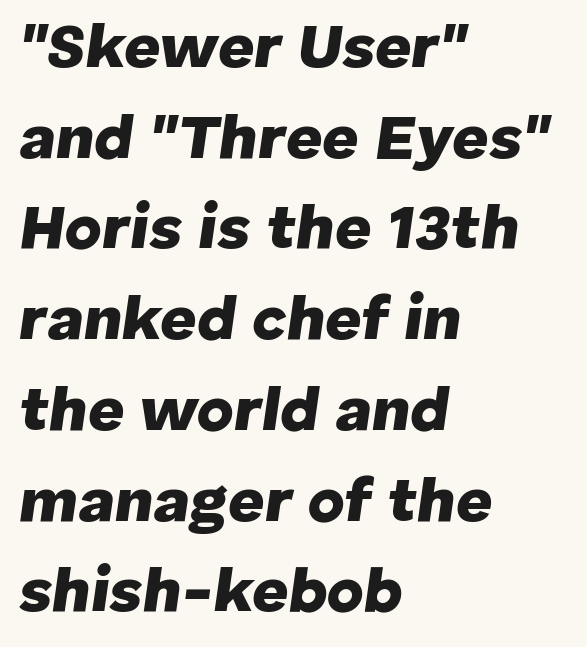
Heavy, bold letterforms. The face used here is proportionally spaced, like ordinary book or web type. Vertical spacing — default. Slant detected: the letters are inclined. Rule under the text: the space is simply empty. Line beginnings align vertically; line endings do not.
